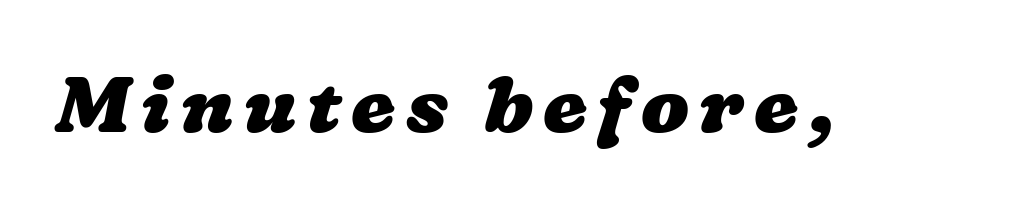
Q: Is the text bold? A: Yes.
Q: Is the text underlined? A: No.
Q: Width (condensed, normal, or wide)? A: Wide.
Q: Stroke contrast? A: Low.
Q: x-height? A: Medium.
Q: Monospaced? A: No.
